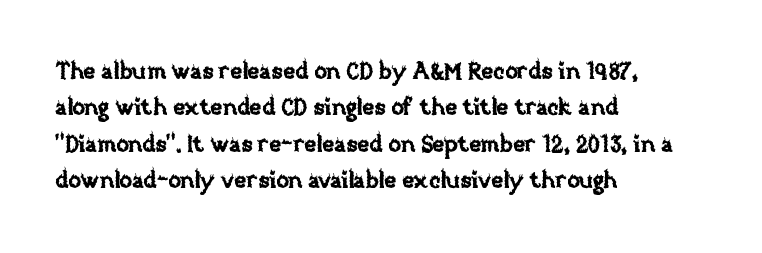
{"italic": "no", "underline": "no", "align": "left", "line_spacing": "normal", "line_spacing_ratio": 1.58, "letter_spacing": "normal", "letter_spacing_em": 0.0, "glyph_px": 23}
